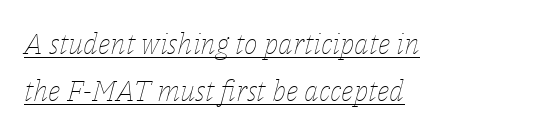
In terms of posture, this sample is oblique. Notice how a bar underscores the lettering throughout. A typesetter would call this proportional, since set widths differ per character. Nobody touched the tracking dial on this one.
